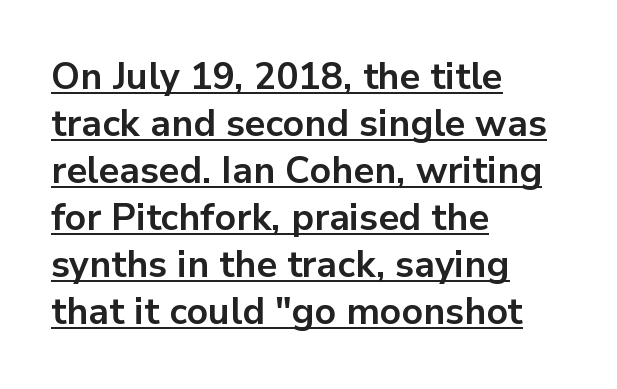
Baseline-to-baseline distance is the conventional proportion of letter height. The face used here is rendered with its standard letterfit. Rendered with straight, roman letterforms. Horizontal alignment here is leftward, the default for most running prose.
